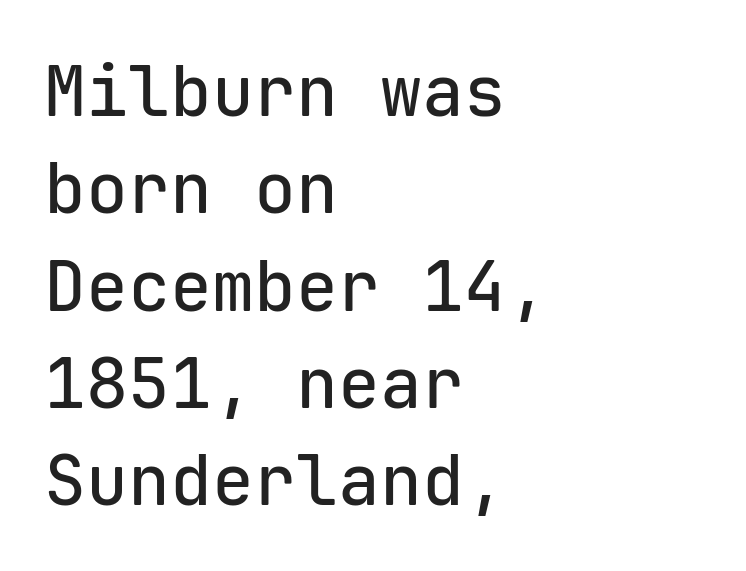
The image shows 70 px sans-serif type, upright, monospaced; set left-aligned, normal line spacing (1.39x), normal letter spacing, not underlined; low stroke contrast and a medium x-height.
